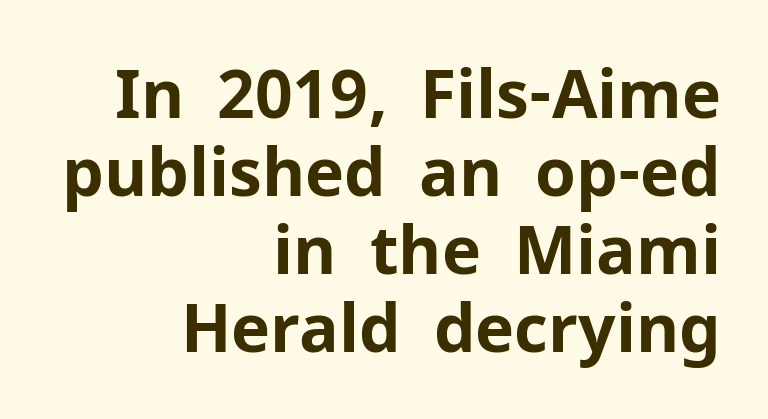
Q: Is the text bold? A: Yes.
Q: Is the text italic (slanted)? A: No, it is upright.
Q: Is the typeface a serif or a sans-serif typeface? A: Sans-serif.
Q: Is the text underlined? A: No.
Q: How is the paragraph aligned? A: Right-aligned.
Q: Is the spacing between letters normal or unusually wide? A: Normal.
Q: Width (condensed, normal, or wide)? A: Normal.
Q: Stroke contrast? A: Low.
Q: x-height? A: Medium.
Q: Monospaced? A: No.
